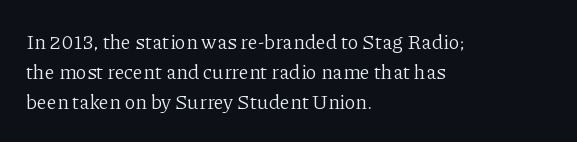
The image shows 20 px text type, upright; set left-aligned, normal line spacing (1.49x), normal letter spacing, not underlined.
